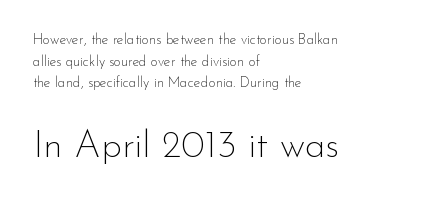
Q: Is the text bold? A: No.
Q: Is the text italic (slanted)? A: No, it is upright.
Q: Is the typeface a serif or a sans-serif typeface? A: Sans-serif.
Q: Is the text underlined? A: No.
Q: How is the paragraph aligned? A: Left-aligned.
Q: Is the spacing between letters normal or unusually wide? A: Normal.
Q: Is the spacing between lines tight, normal or loose? A: Normal.
Q: Which block of text is set in a larger size, the first (top) or the second (bottom)? A: The second (bottom) one.
Q: Width (condensed, normal, or wide)? A: Normal.
Q: Stroke contrast? A: Low.
Q: x-height? A: Small.
Q: Monospaced? A: No.
